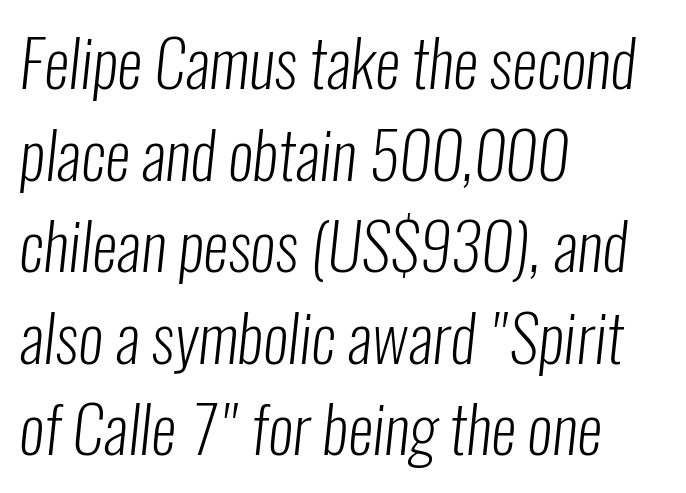
Any mark beneath the type? The region is blank. You could not count columns in this text — the font is proportionally spaced. The cut favours lightness, reaching ordinary text weight at its darkest. This sample is left-justified, so line endings fall wherever the words run out. Characters follow at the spacing the type designer built in.
